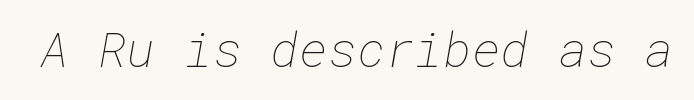
There is no visible air inserted between adjacent glyphs. Letters rest on an invisible, unmarked baseline. No letter is thick-stroked: the sample isn't bold.
